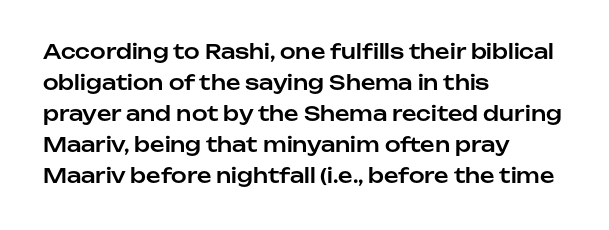
{"italic": "no", "underline": "no", "align": "left", "line_spacing": "normal", "line_spacing_ratio": 1.55, "letter_spacing": "normal", "letter_spacing_em": 0.0, "glyph_px": 20}
